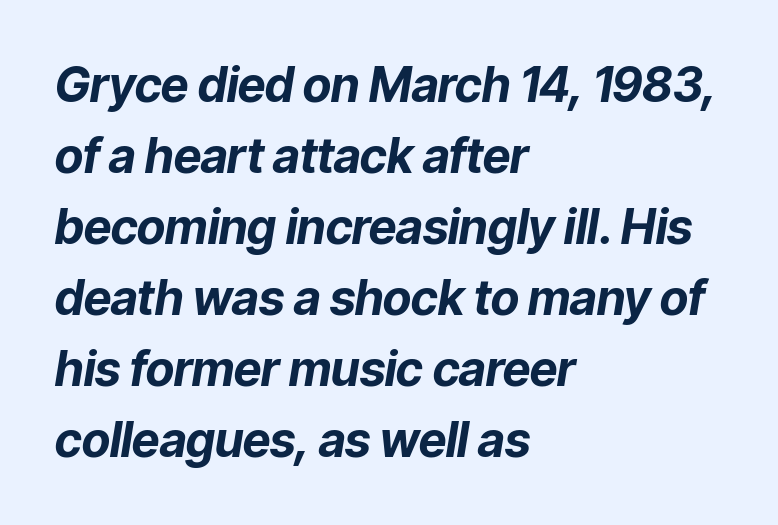
Posture: slanted. The horizontal fit of the characters is conventional and even. Character widths vary here, with narrow letters taking less room than wide ones. Line starts are locked; line ends wander.
